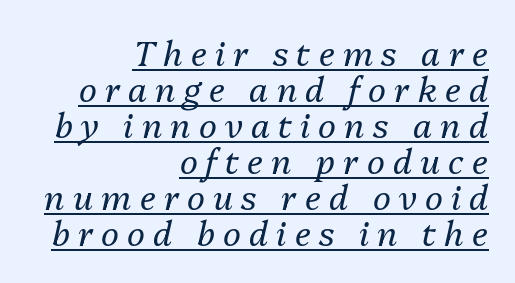
Q: Is the text bold? A: No.
Q: Is the text italic (slanted)? A: Yes, it leans right by about 13 degrees.
Q: Is the text underlined? A: Yes.
Q: How is the paragraph aligned? A: Right-aligned.
Q: Is the spacing between letters normal or unusually wide? A: Unusually wide.
Q: Is the spacing between lines tight, normal or loose? A: Tight.
Q: Width (condensed, normal, or wide)? A: Normal.
Q: Stroke contrast? A: Medium.
Q: x-height? A: Medium.
Q: Monospaced? A: No.
